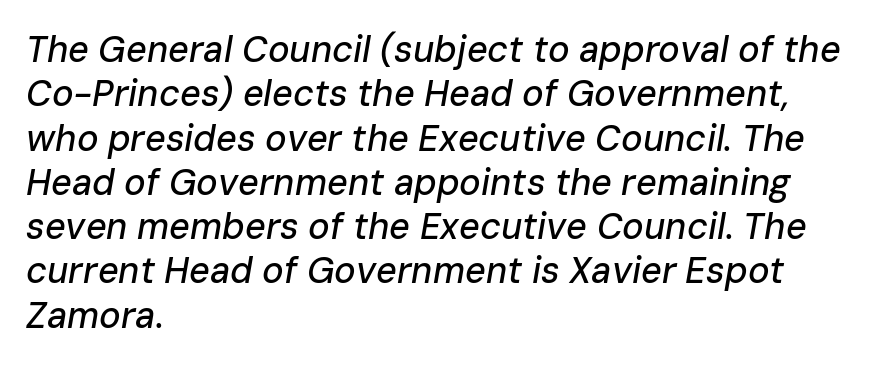
Q: Is the text italic (slanted)? A: Yes, it leans right by about 10 degrees.
Q: Is the text underlined? A: No.
Q: How is the paragraph aligned? A: Left-aligned.
Q: Is the spacing between letters normal or unusually wide? A: Normal.
Q: Width (condensed, normal, or wide)? A: Normal.
Q: Stroke contrast? A: Low.
Q: x-height? A: Medium.
Q: Monospaced? A: No.
